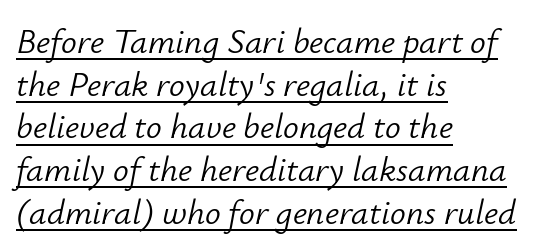
Tracking here is standard; glyphs follow each other at the usual distance. Ink coverage per letter is moderate at most. The typography opts for an oblique posture over an upright one. A rule runs beneath these lines of type.
